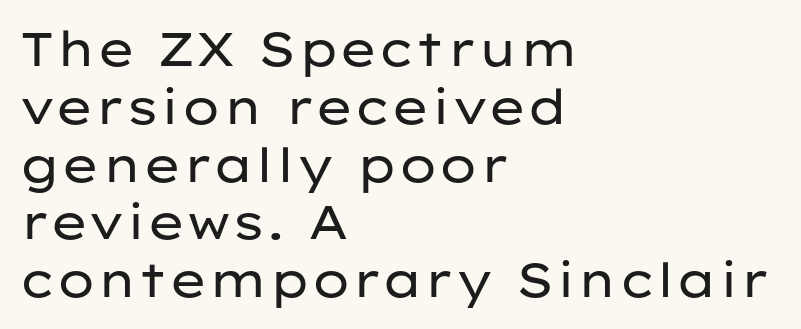
Nobody drew a line under any word here. These lines were composed using upright roman letters. Nothing sits at the stroke ends, so this counts as sans-serif. The face looks like a standard text weight, possibly lighter. Between one letter and the next there's only the usual sliver of space.
